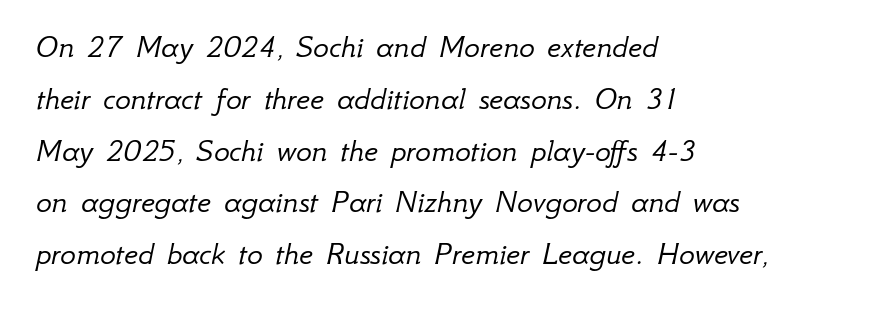
The image shows 33 px light type, italic (leaning right); set left-aligned, normal line spacing (1.57x), normal letter spacing, not underlined; low stroke contrast and a small x-height.
